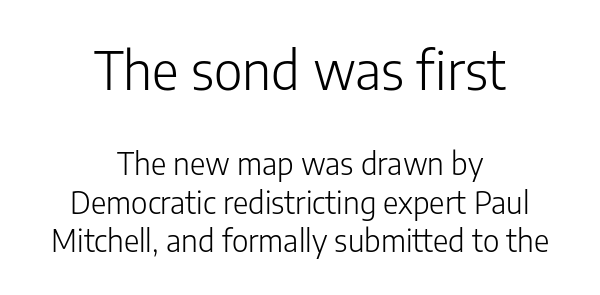
Q: Is the text bold? A: No.
Q: Is the text italic (slanted)? A: No, it is upright.
Q: Is the typeface a serif or a sans-serif typeface? A: Sans-serif.
Q: Is the text underlined? A: No.
Q: How is the paragraph aligned? A: Centered.
Q: Is the spacing between letters normal or unusually wide? A: Normal.
Q: Is the spacing between lines tight, normal or loose? A: Normal.
Q: Which block of text is set in a larger size, the first (top) or the second (bottom)? A: The first (top) one.
Q: Width (condensed, normal, or wide)? A: Normal.
Q: Stroke contrast? A: Low.
Q: x-height? A: Medium.
Q: Monospaced? A: No.
